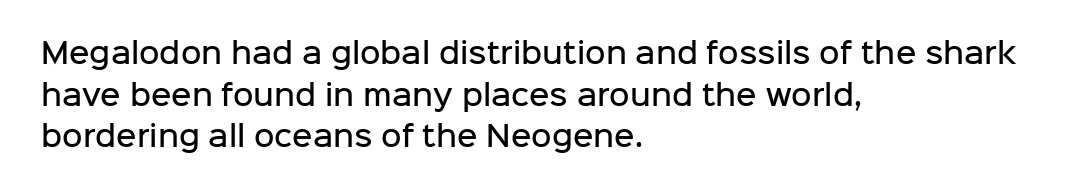
{"serif": "no", "italic": "no", "bold": "semi", "weight": "semibold", "width": "normal", "stroke_contrast": "low", "x_height": "medium", "monospaced": "no", "underline": "no", "align": "left", "line_spacing": "normal", "line_spacing_ratio": 1.49, "letter_spacing": "normal", "letter_spacing_em": 0.0, "glyph_px": 28}
